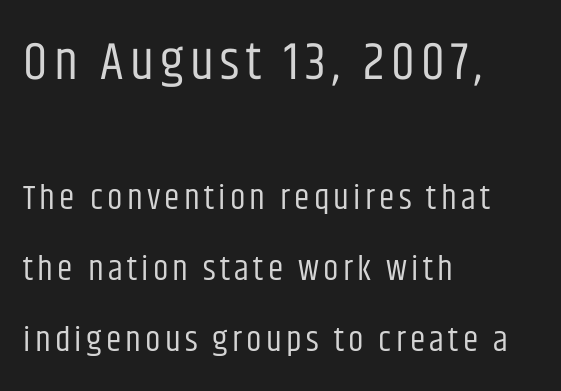
Q: Is the text bold? A: No.
Q: Is the text italic (slanted)? A: No, it is upright.
Q: Is the typeface a serif or a sans-serif typeface? A: Sans-serif.
Q: Is the text underlined? A: No.
Q: How is the paragraph aligned? A: Left-aligned.
Q: Is the spacing between lines tight, normal or loose? A: Loose.
Q: Which block of text is set in a larger size, the first (top) or the second (bottom)? A: The first (top) one.
Q: Width (condensed, normal, or wide)? A: Condensed.
Q: Stroke contrast? A: Low.
Q: x-height? A: Large.
Q: Monospaced? A: No.
